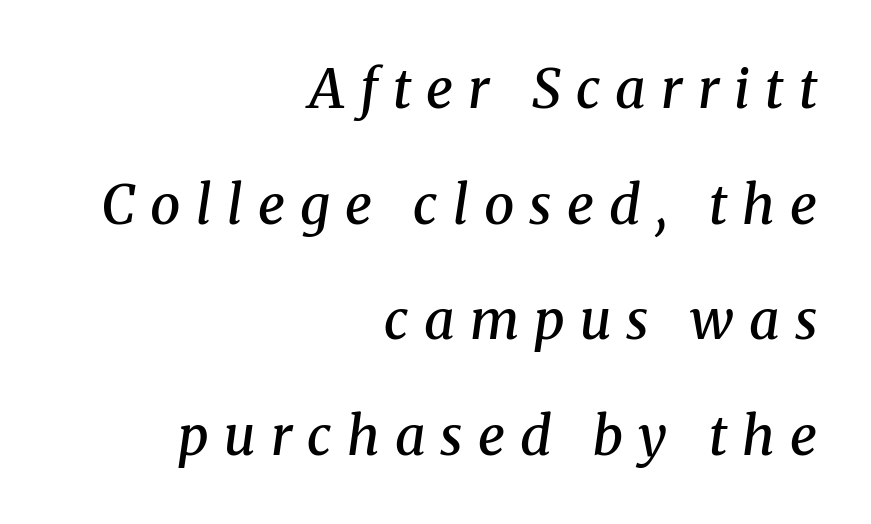
Honestly, the letter spacing is so wide it's the main thing you notice. Caption: semibold face, moderately heavy strokes. Leading: increased. Underlining? Definitely not there.
